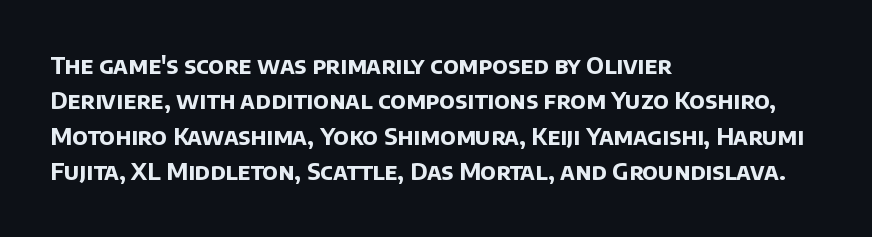
Short note: letters normally spaced. The passage shown is not underscored anywhere. You'd pick this weight for a headline — it's a proper bold. Regular leading.
